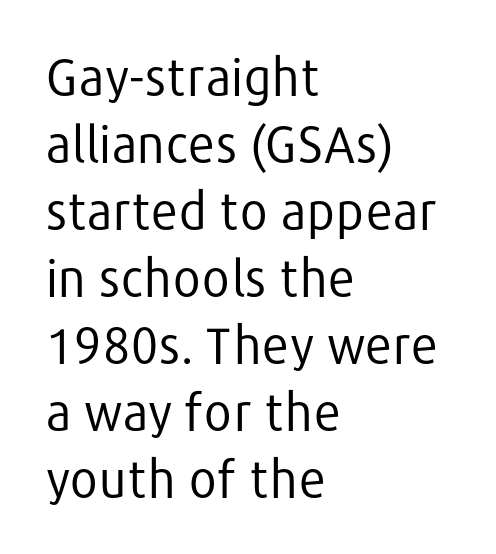
The image shows 50 px regular-weight sans-serif type, upright; set left-aligned, normal line spacing (1.34x), normal letter spacing, not underlined; low stroke contrast and a medium x-height.
